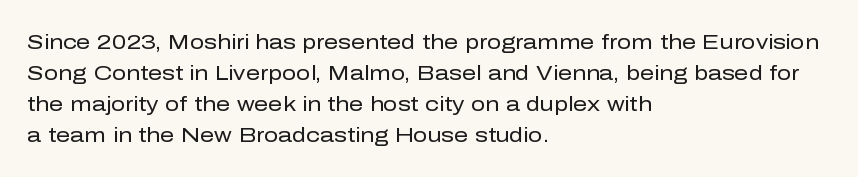
The face looks like a standard text weight, possibly lighter. The type is set solid horizontally, with unmodified tracking. The lettering stays uniformly vertical, giving the passage a roman look. Leading: standard. Casual observation: everything's shoved over to the left.
